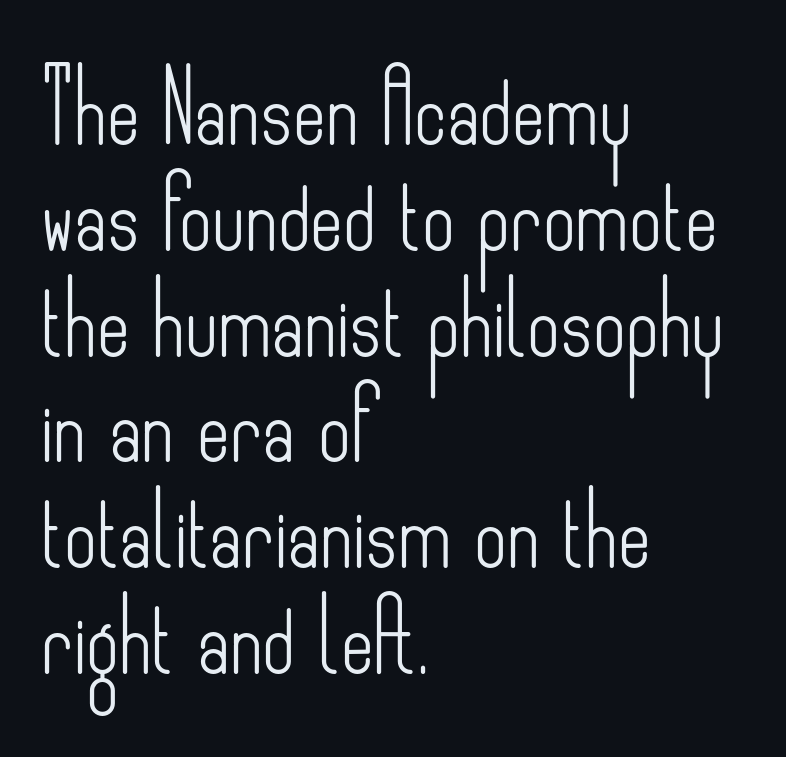
The gap between lines stays unmarked. The letters advance in unequal steps, a hallmark of proportional type. Stems here are at most as thick as an everyday book face. This sample uses plain, unmodified letter spacing. The type family on display is of the sans-serif kind. This sample uses an upright cut, with every glyph sitting square on the baseline.
